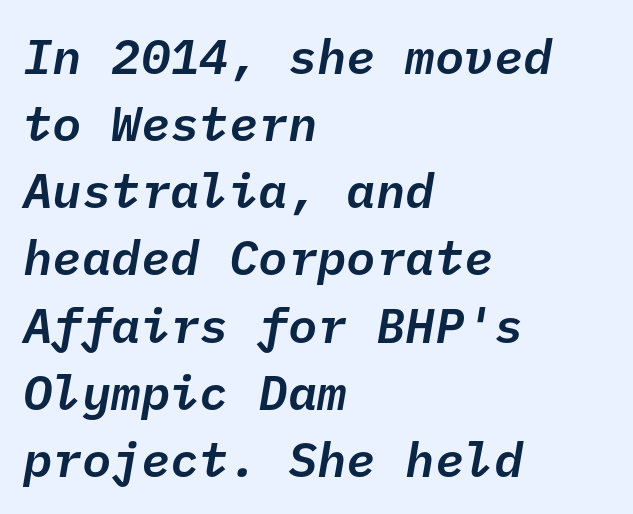
{"italic": "yes", "lean": "right", "slant_degrees": 10, "width": "normal", "stroke_contrast": "low", "x_height": "medium", "monospaced": "yes", "underline": "no", "align": "left", "line_spacing": "normal", "line_spacing_ratio": 1.37, "letter_spacing": "normal", "letter_spacing_em": 0.0, "glyph_px": 49}
